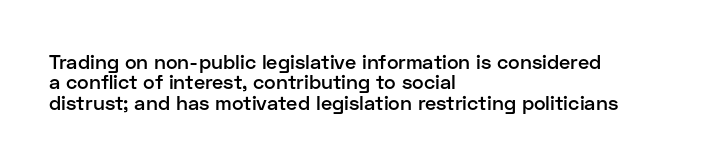
Q: Is the text bold? A: Semi-bold.
Q: Is the text italic (slanted)? A: No, it is upright.
Q: Is the text underlined? A: No.
Q: How is the paragraph aligned? A: Left-aligned.
Q: Is the spacing between letters normal or unusually wide? A: Normal.
Q: Is the spacing between lines tight, normal or loose? A: Tight.
